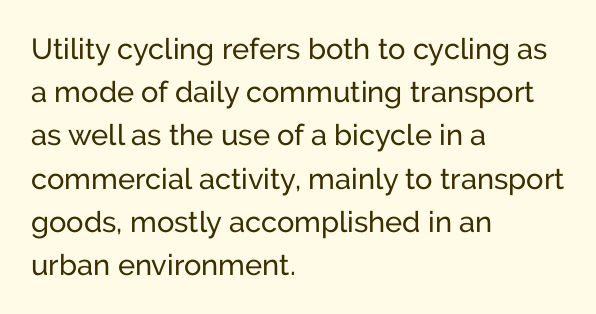
The image shows 29 px regular-weight sans-serif type, upright; set left-aligned, normal line spacing (1.49x), normal letter spacing, not underlined; low stroke contrast and a medium x-height.
